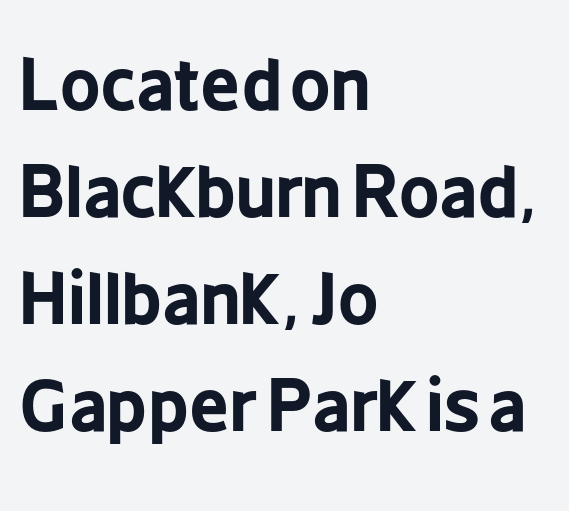
The image shows 70 px bold, condensed sans-serif type, upright; set left-aligned, normal line spacing (1.53x), normal letter spacing, not underlined; low stroke contrast and a medium x-height.
